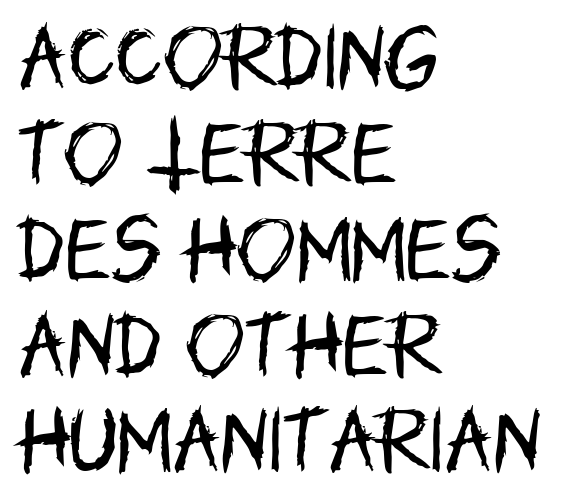
This reads as an unemphasized weight, regular at the heaviest. The letters sit at their default tracking, neither squeezed nor spread. The baseline area is clear. What's the leading like? Ordinary, nothing unusual.
